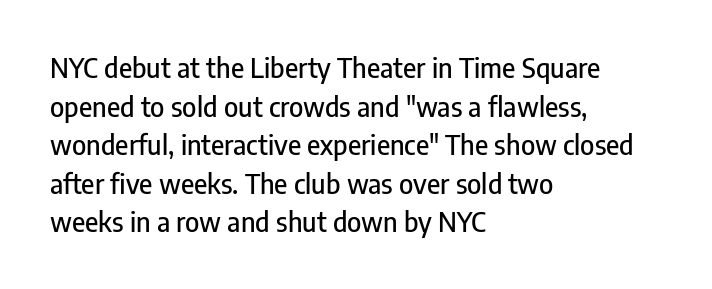
{"italic": "no", "underline": "no", "align": "left", "line_spacing": "normal", "line_spacing_ratio": 1.43, "letter_spacing": "normal", "letter_spacing_em": 0.0, "glyph_px": 27}
